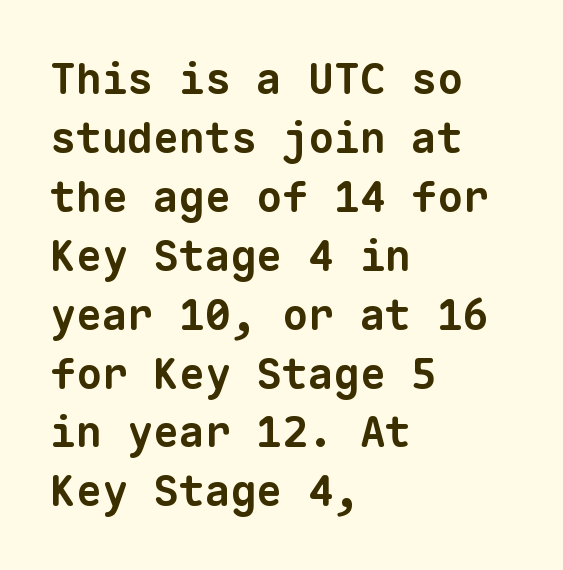
The image shows 43 px bold sans-serif type, monospaced; set left-aligned, normal line spacing (1.37x), normal letter spacing, not underlined; low stroke contrast and a medium x-height.
